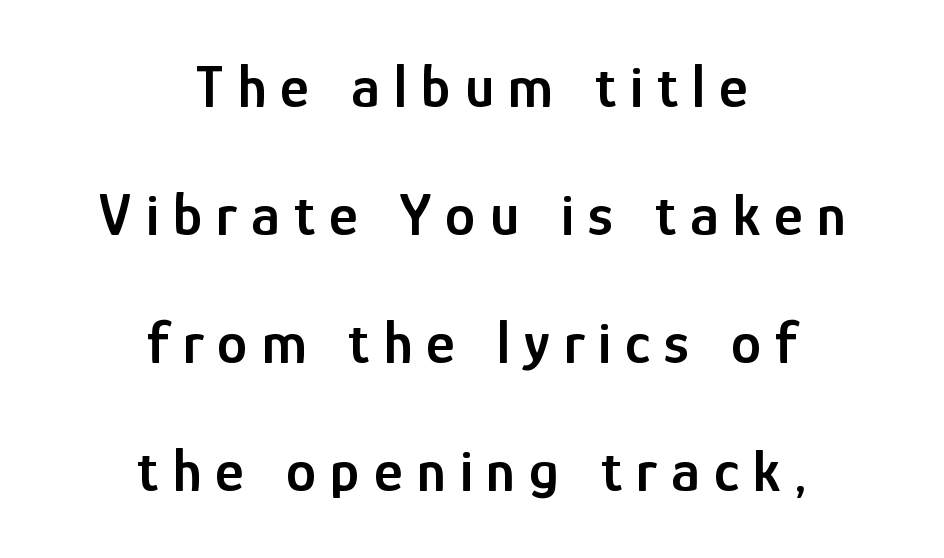
{"serif": "no", "italic": "no", "bold": "semi", "weight": "semibold", "width": "condensed", "stroke_contrast": "low", "x_height": "medium", "monospaced": "no", "underline": "no", "align": "center", "line_spacing": "loose", "line_spacing_ratio": 2.1, "letter_spacing": "wide", "letter_spacing_em": 0.23, "glyph_px": 61}
